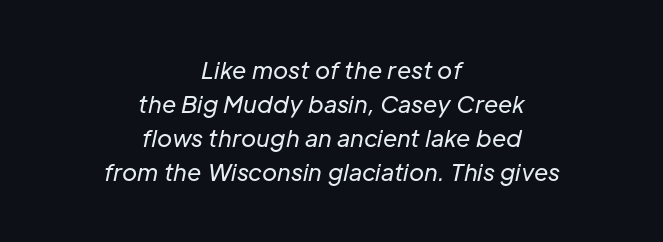
Q: Is the text bold? A: No.
Q: Is the text italic (slanted)? A: Yes, it leans right by about 12 degrees.
Q: Is the text underlined? A: No.
Q: How is the paragraph aligned? A: Centered.
Q: Is the spacing between letters normal or unusually wide? A: Normal.
Q: Is the spacing between lines tight, normal or loose? A: Normal.
